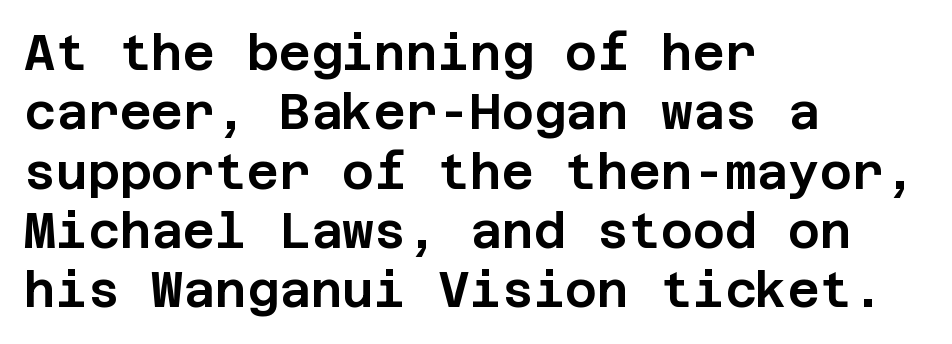
The gap between lines stays unmarked. What kind of face is this? One without serifs — a sans. Posture: vertical. Letter spacing: default. These lines are set flush left with a ragged right edge.
